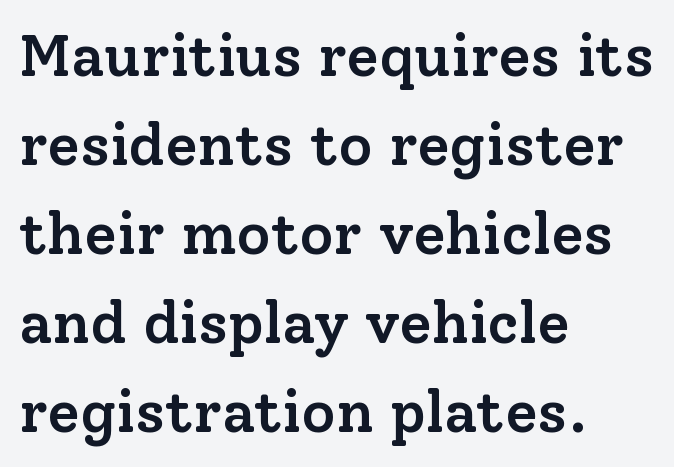
Q: Is the text bold? A: Semi-bold.
Q: Is the text italic (slanted)? A: No, it is upright.
Q: Is the typeface a serif or a sans-serif typeface? A: Serif.
Q: Is the text underlined? A: No.
Q: How is the paragraph aligned? A: Left-aligned.
Q: Is the spacing between letters normal or unusually wide? A: Normal.
Q: Is the spacing between lines tight, normal or loose? A: Normal.
Q: Width (condensed, normal, or wide)? A: Normal.
Q: Stroke contrast? A: Low.
Q: x-height? A: Medium.
Q: Monospaced? A: No.
